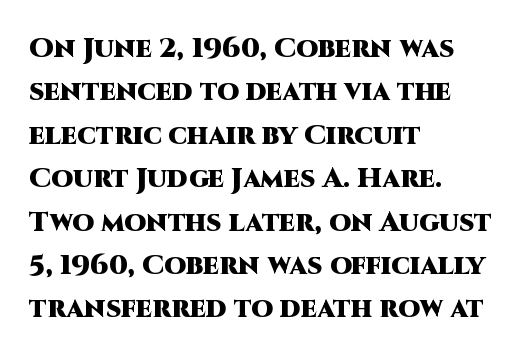
Q: Is the text bold? A: Yes.
Q: Is the text italic (slanted)? A: No, it is upright.
Q: Is the typeface a serif or a sans-serif typeface? A: Sans-serif.
Q: Is the text underlined? A: No.
Q: How is the paragraph aligned? A: Left-aligned.
Q: Is the spacing between letters normal or unusually wide? A: Normal.
Q: Is the spacing between lines tight, normal or loose? A: Normal.
Q: Width (condensed, normal, or wide)? A: Normal.
Q: Stroke contrast? A: High.
Q: x-height? A: Large.
Q: Monospaced? A: No.
